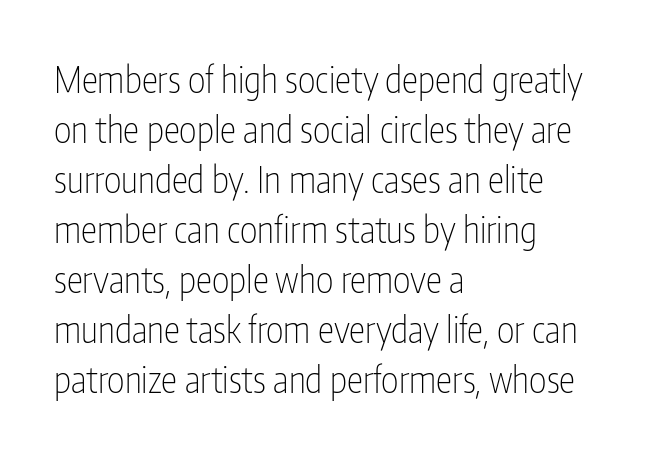
{"serif": "no", "italic": "no", "bold": "no", "weight": "thin", "width": "condensed", "stroke_contrast": "low", "x_height": "medium", "monospaced": "no", "underline": "no", "align": "left", "line_spacing": "normal", "line_spacing_ratio": 1.35, "letter_spacing": "normal", "letter_spacing_em": 0.0, "glyph_px": 37}
